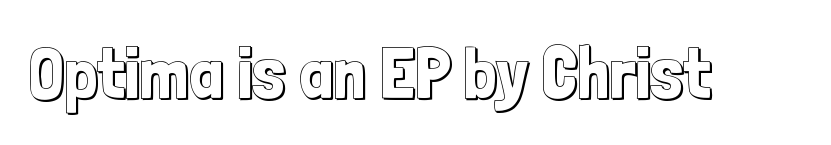
The image shows 72 px condensed type, upright; set normal letter spacing, not underlined; a medium x-height.
